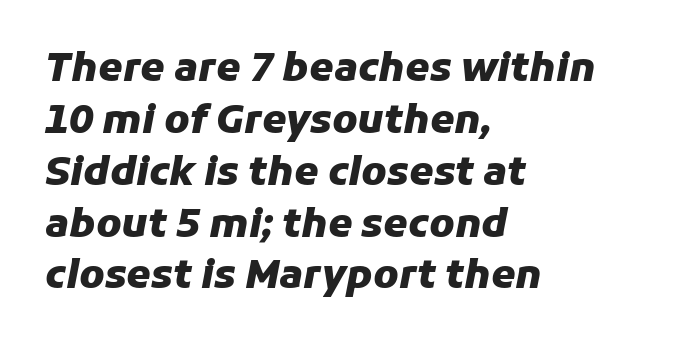
These lines are set flush left with a ragged right edge. How are the letters spaced? Ordinarily, with no added tracking. Regular leading. The space directly below the letters is spotless. Each letter keeps its own natural width here, so spacing adapts to shape. The text carries the slant typical of an italic or oblique font.
